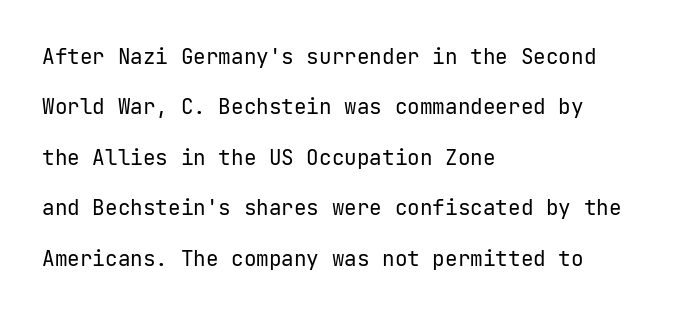
Short note: letters normally spaced. The line-height multiplier appears high, well above default. The typesetter chose a ragged-right arrangement here. Beneath every word, the page is bare. When letters stand straight like this, we call the style roman or upright. Stems here are at most as thick as an everyday book face.
